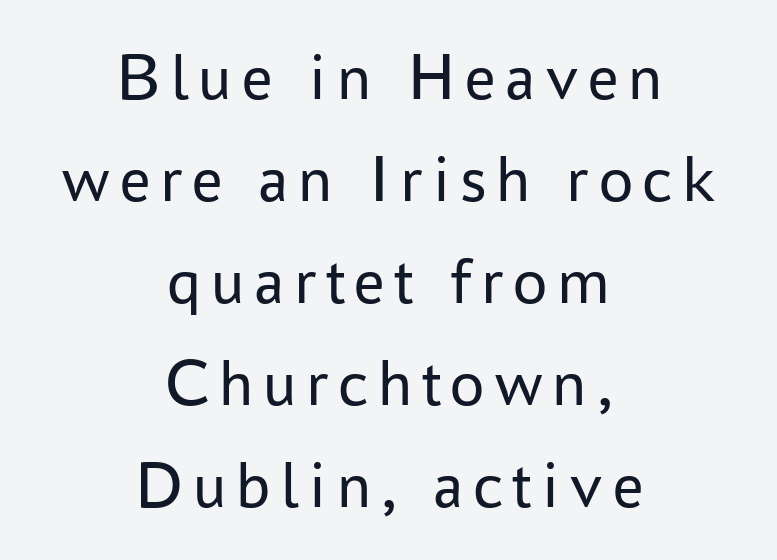
This sample has the flowing, uneven cadence of proportional lettering. The rag falls on both sides of this text block equally. Does the type have serifs? No, each stem ends abruptly. Clear beneath every line of the passage.
